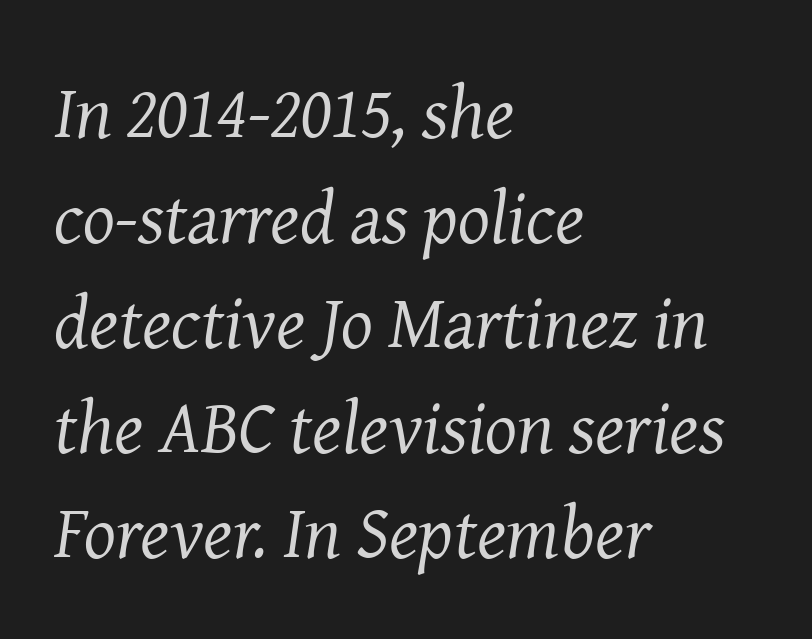
Q: Is the text bold? A: No.
Q: Is the text italic (slanted)? A: Yes, it leans right by about 8 degrees.
Q: Is the typeface a serif or a sans-serif typeface? A: Serif.
Q: Is the text underlined? A: No.
Q: How is the paragraph aligned? A: Left-aligned.
Q: Is the spacing between letters normal or unusually wide? A: Normal.
Q: Is the spacing between lines tight, normal or loose? A: Normal.
Q: Width (condensed, normal, or wide)? A: Normal.
Q: Stroke contrast? A: Medium.
Q: x-height? A: Medium.
Q: Monospaced? A: No.
